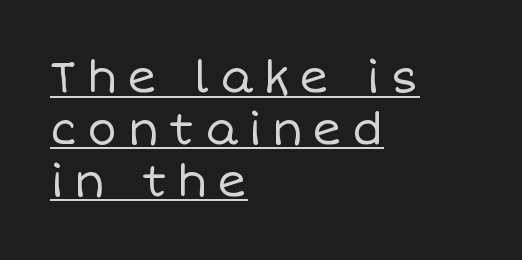
{"italic": "no", "bold": "no", "weight": "regular", "width": "normal", "stroke_contrast": "low", "x_height": "large", "monospaced": "no", "underline": "yes", "align": "left", "line_spacing_ratio": 1.18, "letter_spacing": "wide", "letter_spacing_em": 0.24, "glyph_px": 44}
